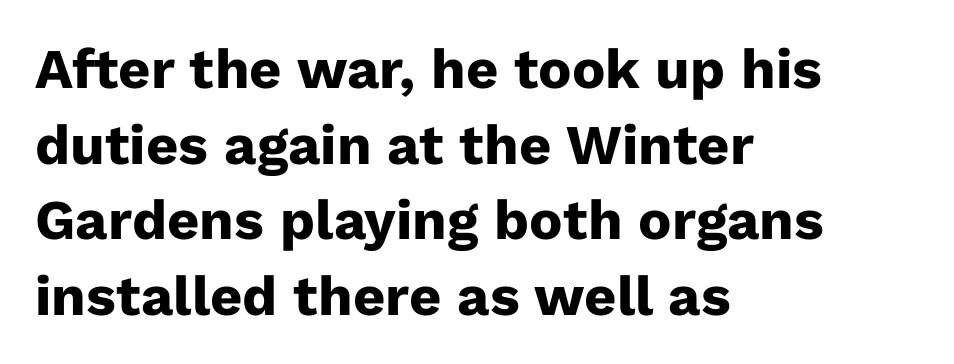
The image shows 56 px heavy sans-serif type, upright; set left-aligned, normal line spacing (1.35x), normal letter spacing, not underlined; low stroke contrast and a medium x-height.
